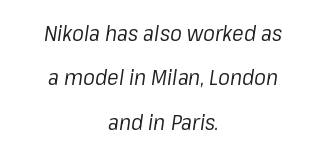
Nothing unusual about the tracking: characters are spaced as the font intends. Reading down the block, each line starts at a different indent, mirrored at its end. The axis of the letterforms is tilted away from vertical. The line-height multiplier appears high, well above default. The area under the type is left untouched. Stroke thickness stays within the range of a standard reading face or lighter.
